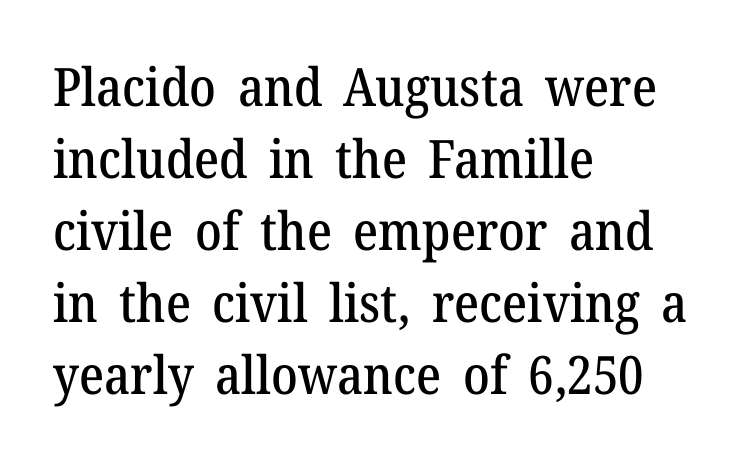
Q: Is the text italic (slanted)? A: No, it is upright.
Q: Is the typeface a serif or a sans-serif typeface? A: Serif.
Q: Is the text underlined? A: No.
Q: How is the paragraph aligned? A: Left-aligned.
Q: Is the spacing between letters normal or unusually wide? A: Normal.
Q: Is the spacing between lines tight, normal or loose? A: Normal.
Q: Width (condensed, normal, or wide)? A: Normal.
Q: Stroke contrast? A: Medium.
Q: x-height? A: Medium.
Q: Monospaced? A: No.
